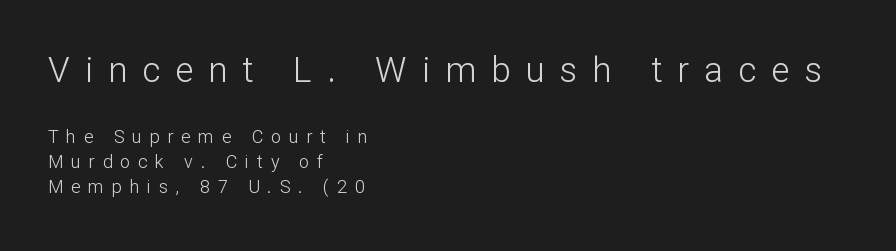
The passage shown is not underscored anywhere. Varying glyph widths throughout — classic text-font behaviour. When letters stand straight like this, we call the style roman or upright. The rendering anchors every line to the left-hand side. Line spacing here is normal. Weight: regular or lighter.
